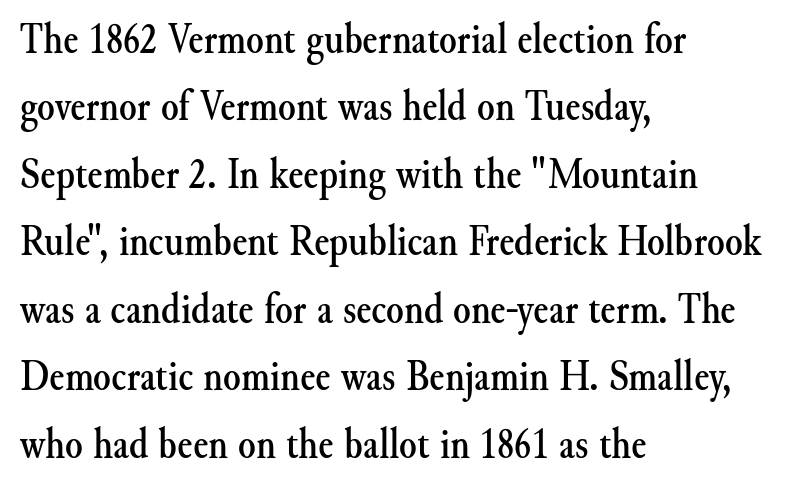
The image shows 45 px serif type, upright; set left-aligned, normal line spacing (1.5x), normal letter spacing, not underlined; medium stroke contrast and a small x-height.
